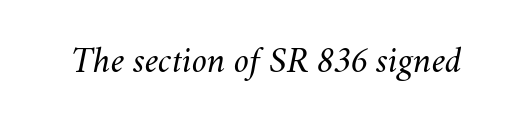
A light-to-regular cut is what we see here. Is the letter spacing exaggerated? No — it looks like the ordinary default. Designer's note — italics engaged. The face used here is proportionally spaced, like ordinary book or web type. Glance below the letters and you will spot only blank space.
